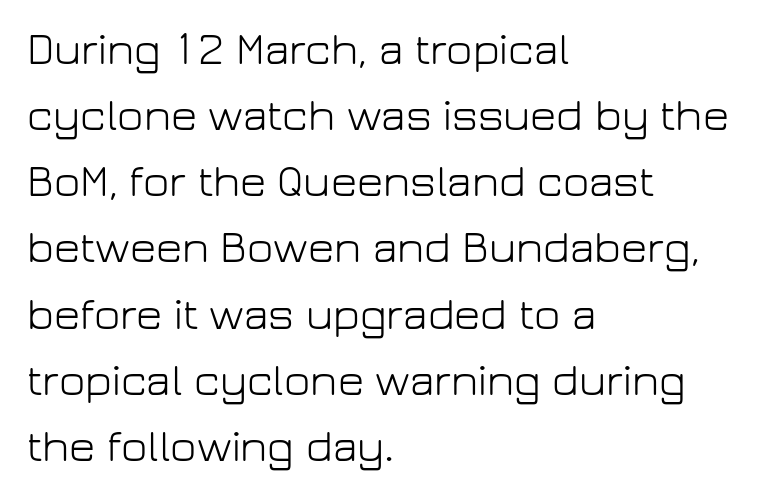
Q: Is the text bold? A: No.
Q: Is the text italic (slanted)? A: No, it is upright.
Q: Is the typeface a serif or a sans-serif typeface? A: Sans-serif.
Q: Is the text underlined? A: No.
Q: How is the paragraph aligned? A: Left-aligned.
Q: Is the spacing between letters normal or unusually wide? A: Normal.
Q: Is the spacing between lines tight, normal or loose? A: Normal.
Q: Width (condensed, normal, or wide)? A: Normal.
Q: Stroke contrast? A: Low.
Q: x-height? A: Medium.
Q: Monospaced? A: No.
